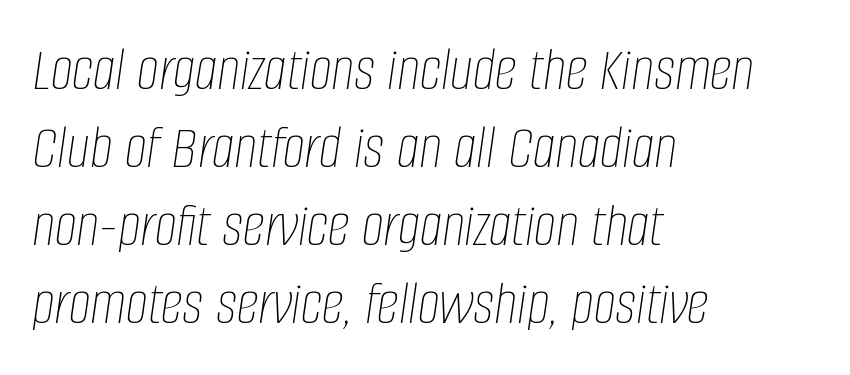
Q: Is the text bold? A: No.
Q: Is the text italic (slanted)? A: Yes, it leans right by about 8 degrees.
Q: Is the text underlined? A: No.
Q: How is the paragraph aligned? A: Left-aligned.
Q: Is the spacing between letters normal or unusually wide? A: Normal.
Q: Width (condensed, normal, or wide)? A: Condensed.
Q: Stroke contrast? A: Low.
Q: x-height? A: Large.
Q: Monospaced? A: No.
